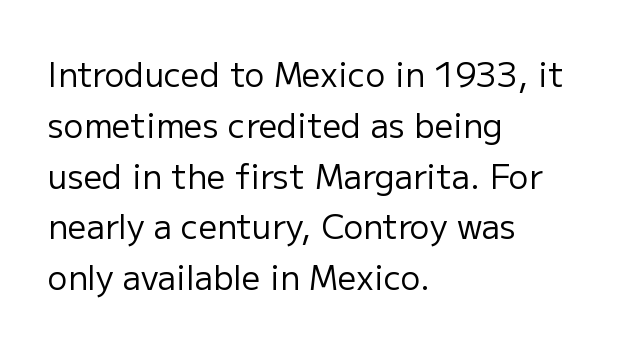
Q: Is the text bold? A: No.
Q: Is the text italic (slanted)? A: No, it is upright.
Q: Is the typeface a serif or a sans-serif typeface? A: Sans-serif.
Q: Is the text underlined? A: No.
Q: How is the paragraph aligned? A: Left-aligned.
Q: Is the spacing between letters normal or unusually wide? A: Normal.
Q: Is the spacing between lines tight, normal or loose? A: Normal.
Q: Width (condensed, normal, or wide)? A: Normal.
Q: Stroke contrast? A: Low.
Q: x-height? A: Medium.
Q: Monospaced? A: No.
